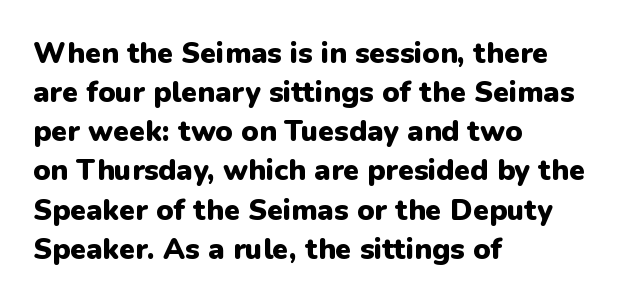
Q: Is the text bold? A: Yes.
Q: Is the text italic (slanted)? A: No, it is upright.
Q: Is the typeface a serif or a sans-serif typeface? A: Sans-serif.
Q: Is the text underlined? A: No.
Q: How is the paragraph aligned? A: Left-aligned.
Q: Is the spacing between letters normal or unusually wide? A: Normal.
Q: Is the spacing between lines tight, normal or loose? A: Normal.
Q: Width (condensed, normal, or wide)? A: Normal.
Q: Stroke contrast? A: Low.
Q: x-height? A: Medium.
Q: Monospaced? A: No.
